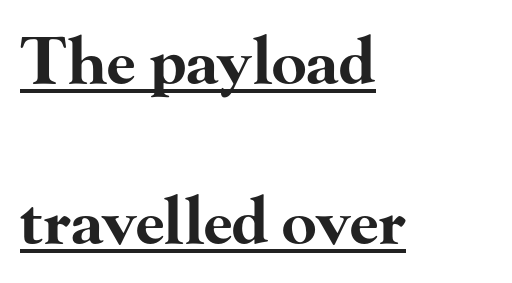
{"serif": "yes", "italic": "no", "bold": "yes", "weight": "bold", "width": "wide", "stroke_contrast": "high", "x_height": "small", "monospaced": "no", "underline": "yes", "align": "left", "line_spacing": "loose", "line_spacing_ratio": 2.5, "letter_spacing": "normal", "letter_spacing_em": 0.0, "glyph_px": 64}
